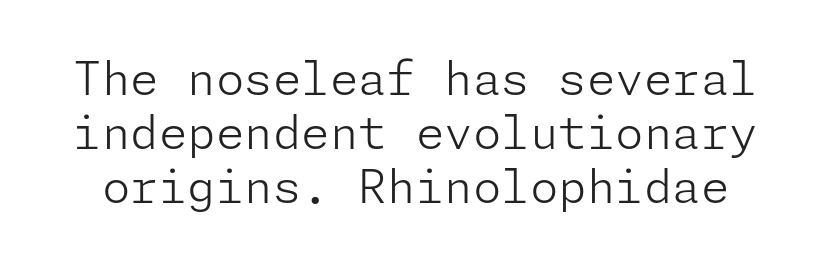
Q: Is the text bold? A: No.
Q: Is the text italic (slanted)? A: No, it is upright.
Q: Is the typeface a serif or a sans-serif typeface? A: Sans-serif.
Q: Is the text underlined? A: No.
Q: Is the spacing between letters normal or unusually wide? A: Normal.
Q: Width (condensed, normal, or wide)? A: Normal.
Q: Stroke contrast? A: Low.
Q: x-height? A: Medium.
